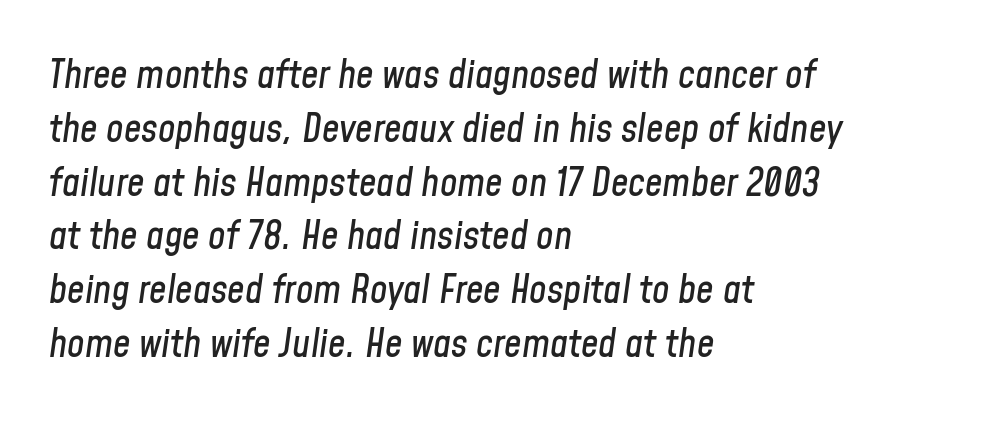
Q: Is the text italic (slanted)? A: Yes, it leans right by about 8 degrees.
Q: Is the text underlined? A: No.
Q: How is the paragraph aligned? A: Left-aligned.
Q: Is the spacing between letters normal or unusually wide? A: Normal.
Q: Is the spacing between lines tight, normal or loose? A: Normal.
Q: Width (condensed, normal, or wide)? A: Condensed.
Q: Stroke contrast? A: Low.
Q: x-height? A: Medium.
Q: Monospaced? A: No.
